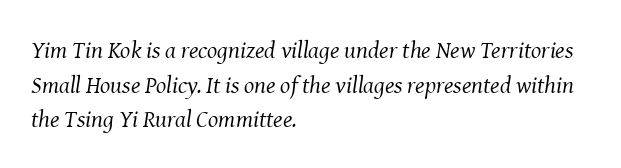
The image shows 24 px text type, italic (leaning right); set left-aligned, normal line spacing (1.44x), normal letter spacing, not underlined.
